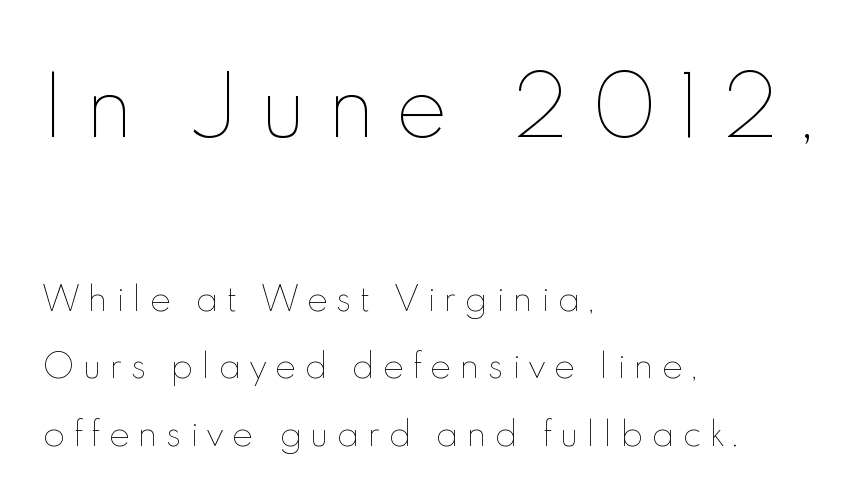
The letters advance in unequal steps, a hallmark of proportional type. The rag falls on the right side of this text block. Larger block? The one above; the one below is distinctly smaller. Bold? No — there's no thickening of the strokes. If you drew a line through each stem, it would be perfectly vertical.
